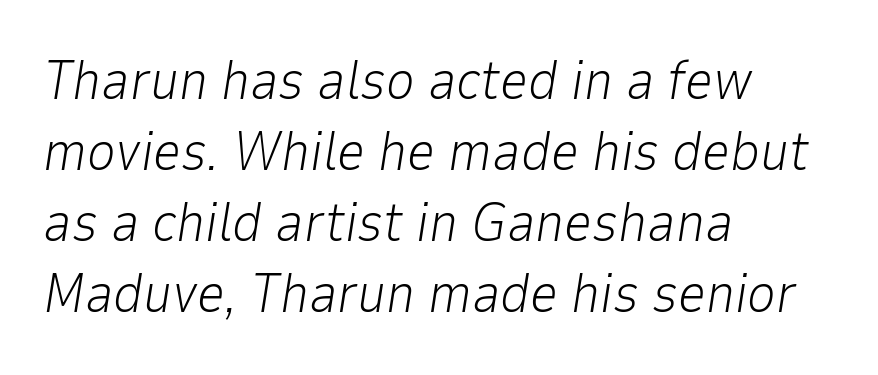
Descenders are the only things crossing below the line. This is not heavy type; no bold has been used. The lettering tilts uniformly, giving the passage an italic look. Leading matches the norm, producing a regular column.
